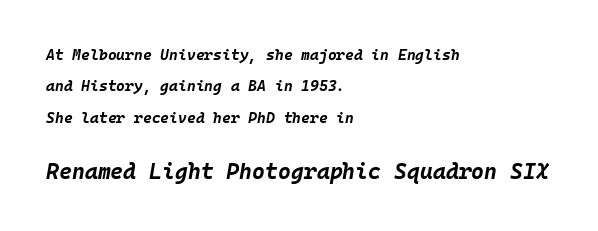
The image shows 22 px bold type, italic (leaning right); set left-aligned, loose line spacing (2.09x), normal letter spacing, not underlined; the second (bottom) block is 1.47x larger.
